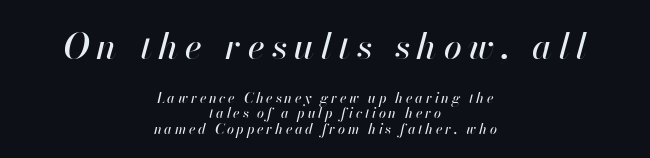
The image shows 36 px text type, italic (leaning right); set centered, tight line spacing (1.11x), not underlined; the first (top) block is 2.57x larger; high stroke contrast and a small x-height.
